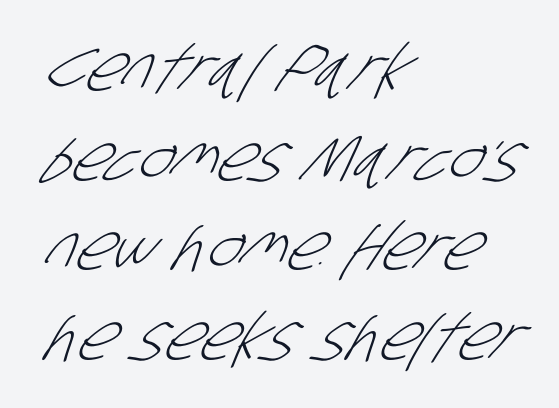
Q: Is the text bold? A: No.
Q: Is the typeface a serif or a sans-serif typeface? A: Sans-serif.
Q: Is the text underlined? A: No.
Q: How is the paragraph aligned? A: Left-aligned.
Q: Is the spacing between letters normal or unusually wide? A: Normal.
Q: Is the spacing between lines tight, normal or loose? A: Normal.
Q: Width (condensed, normal, or wide)? A: Condensed.
Q: Stroke contrast? A: Low.
Q: x-height? A: Large.
Q: Monospaced? A: No.
